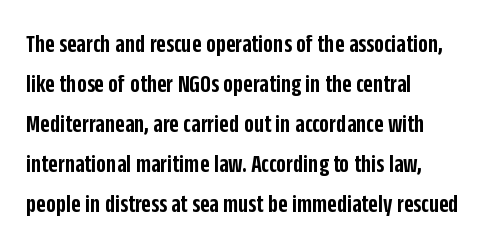
The image shows 26 px text type, upright; set left-aligned, normal line spacing (1.54x), normal letter spacing, not underlined.
